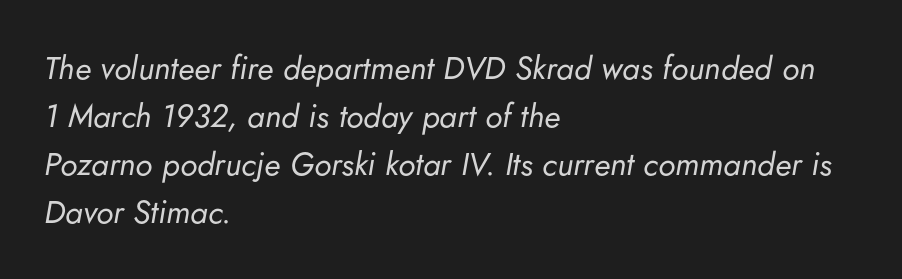
Here the glyphs are tracked normally, forming tight word shapes. If you measured baseline to baseline, you'd find a middling distance. The rendering uses natural spacing where letterforms have individual widths. No chunkiness to these letters — they're not bold. Compared with ordinary roman type, these characters are visibly tilted.
